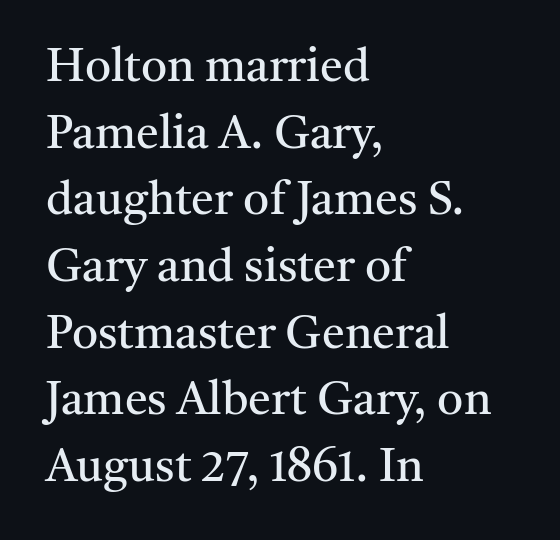
Q: Is the text bold? A: No.
Q: Is the text italic (slanted)? A: No, it is upright.
Q: Is the typeface a serif or a sans-serif typeface? A: Serif.
Q: Is the text underlined? A: No.
Q: How is the paragraph aligned? A: Left-aligned.
Q: Is the spacing between letters normal or unusually wide? A: Normal.
Q: Is the spacing between lines tight, normal or loose? A: Normal.
Q: Width (condensed, normal, or wide)? A: Normal.
Q: Stroke contrast? A: Medium.
Q: x-height? A: Medium.
Q: Monospaced? A: No.
